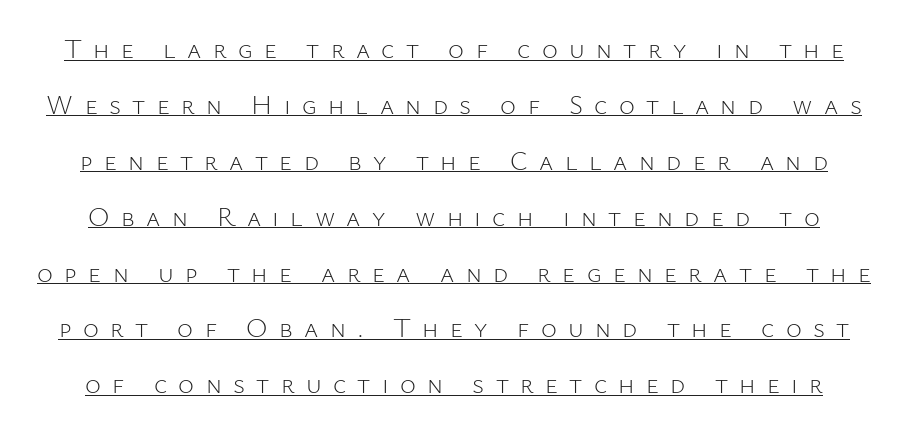
The face used here appears with an underline applied. How would I describe the line gaps? Wide and relaxed. Posture: vertical. Caption: face not bold, strokes unweighted. Someone cranked the tracking dial way up on this one.
